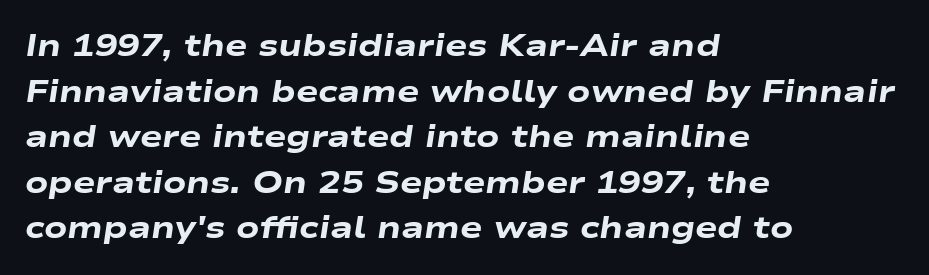
Q: Is the text bold? A: Yes.
Q: Is the text italic (slanted)? A: Yes, it leans right by about 9 degrees.
Q: Is the text underlined? A: No.
Q: How is the paragraph aligned? A: Left-aligned.
Q: Is the spacing between letters normal or unusually wide? A: Normal.
Q: Is the spacing between lines tight, normal or loose? A: Normal.
Q: Width (condensed, normal, or wide)? A: Wide.
Q: Stroke contrast? A: Low.
Q: x-height? A: Medium.
Q: Monospaced? A: No.
